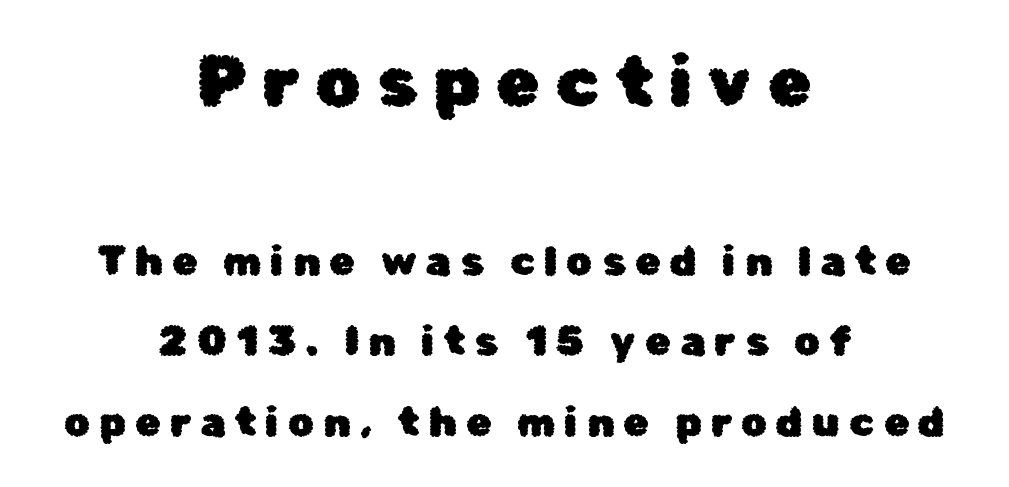
{"serif": "no", "italic": "no", "width": "normal", "stroke_contrast": "low", "x_height": "medium", "monospaced": "no", "underline": "no", "align": "center", "line_spacing": "loose", "line_spacing_ratio": 1.97, "letter_spacing": "wide", "letter_spacing_em": 0.22, "larger_block": "first", "size_ratio": 1.73, "glyph_px": 71}
